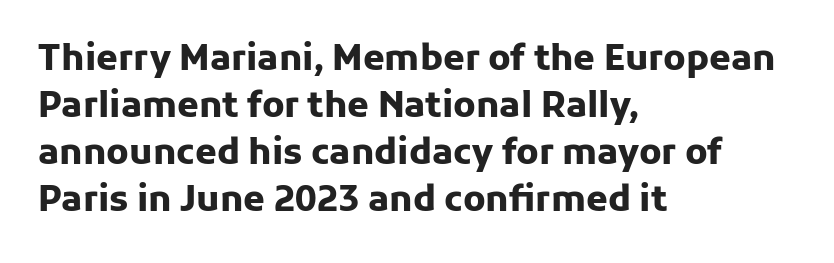
The specimen reads as upright at a glance. Each new line begins a customary step beneath the previous one. This sample has the flowing, uneven cadence of proportional lettering. Typeset ragged right — the left edge is the straight one.
